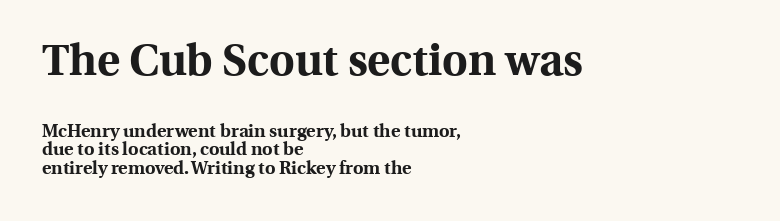
The image shows 44 px bold serif type, upright; set left-aligned, tight line spacing (1.03x), normal letter spacing, not underlined; the first (top) block is 2.44x larger; a medium x-height.
